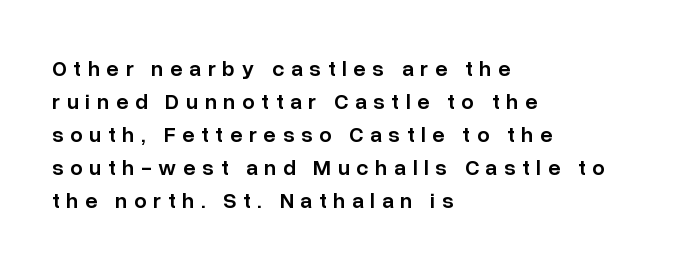
The image shows 22 px text type, upright; set left-aligned, normal line spacing (1.5x), unusually wide letter spacing (+0.3 em), not underlined.
